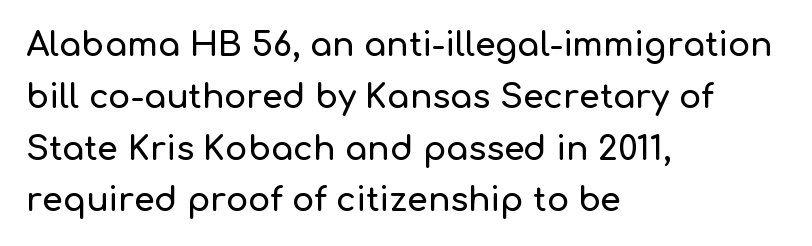
The foot of each line stays bare and open. The type sits square on the baseline with zero lean. The lines are quadded left. The rendering keeps characters at their native spacing. Regarding serifs, this sample does without them.
